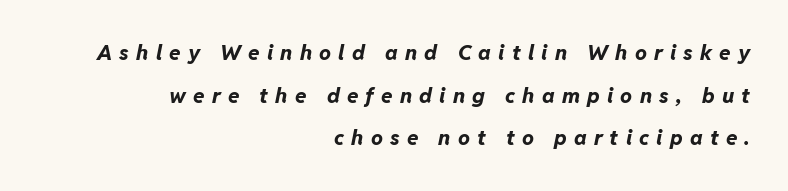
{"italic": "yes", "lean": "right", "slant_degrees": 11, "bold": "yes", "underline": "no", "align": "right", "line_spacing": "loose", "line_spacing_ratio": 2.03, "letter_spacing": "wide", "letter_spacing_em": 0.34, "glyph_px": 21}
